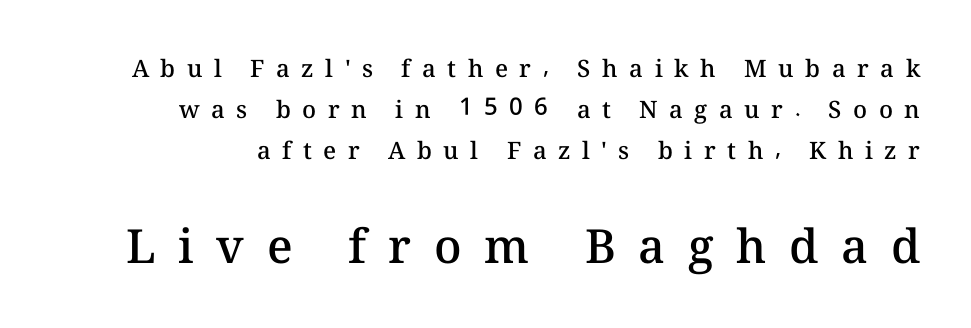
The image shows 47 px semibold type, upright; set line spacing 1.71x, unusually wide letter spacing (+0.48 em), not underlined; the second (bottom) block is 1.96x larger; medium stroke contrast and a medium x-height.
